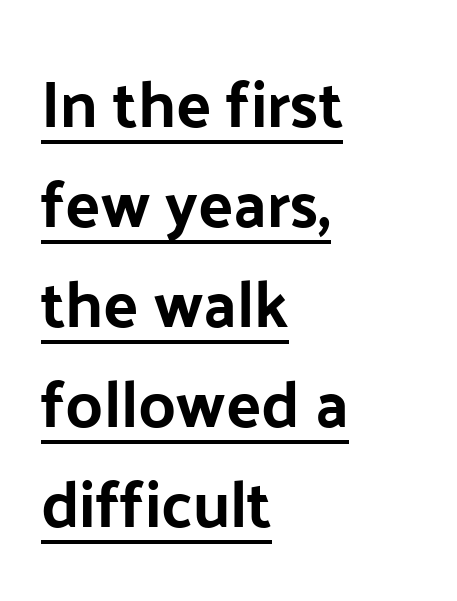
Q: Is the text italic (slanted)? A: No, it is upright.
Q: Is the typeface a serif or a sans-serif typeface? A: Sans-serif.
Q: Is the text underlined? A: Yes.
Q: How is the paragraph aligned? A: Left-aligned.
Q: Is the spacing between letters normal or unusually wide? A: Normal.
Q: Is the spacing between lines tight, normal or loose? A: Normal.
Q: Width (condensed, normal, or wide)? A: Normal.
Q: Stroke contrast? A: Low.
Q: x-height? A: Medium.
Q: Monospaced? A: No.
